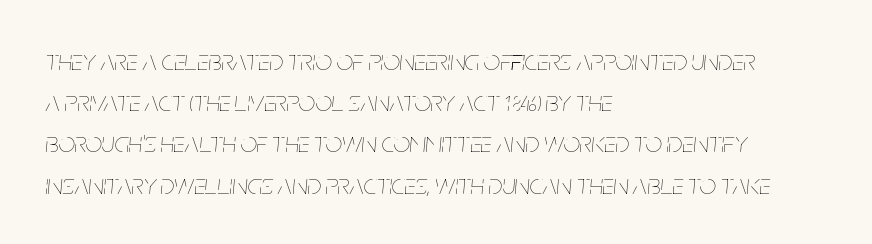
Q: Is the text bold? A: No.
Q: Is the text italic (slanted)? A: Yes, it leans right by about 5 degrees.
Q: Is the text underlined? A: No.
Q: How is the paragraph aligned? A: Left-aligned.
Q: Is the spacing between letters normal or unusually wide? A: Normal.
Q: Is the spacing between lines tight, normal or loose? A: Normal.
Q: Width (condensed, normal, or wide)? A: Condensed.
Q: Stroke contrast? A: Low.
Q: x-height? A: Large.
Q: Monospaced? A: No.
